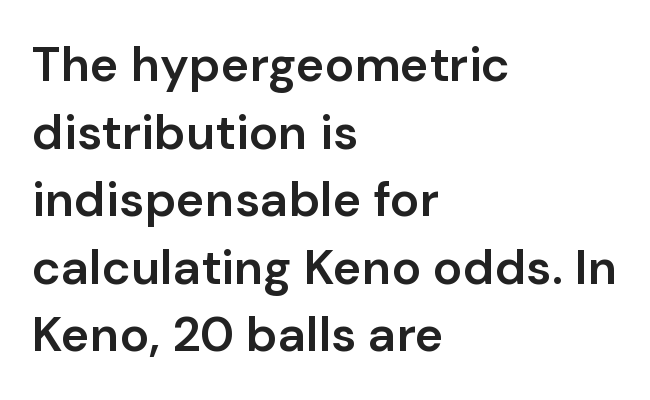
The image shows 49 px semibold sans-serif type, upright; set left-aligned, normal line spacing (1.38x), normal letter spacing, not underlined; low stroke contrast and a medium x-height.
